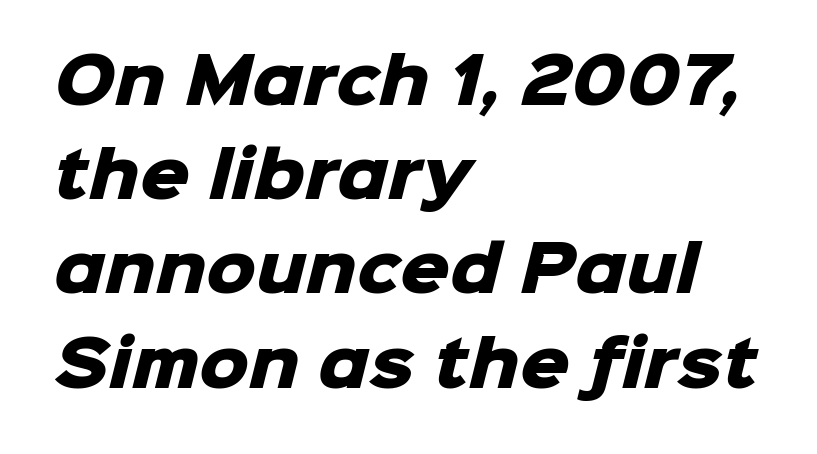
{"serif": "no", "bold": "yes", "weight": "heavy", "width": "normal", "stroke_contrast": "low", "x_height": "medium", "monospaced": "no", "underline": "no", "align": "left", "line_spacing": "normal", "line_spacing_ratio": 1.52, "letter_spacing": "normal", "letter_spacing_em": 0.0, "glyph_px": 62}
